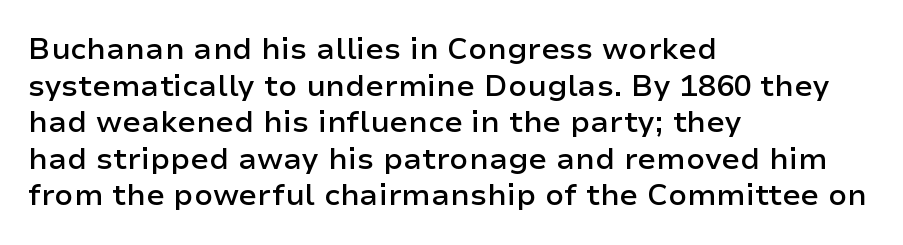
Q: Is the text bold? A: Semi-bold.
Q: Is the text italic (slanted)? A: No, it is upright.
Q: Is the typeface a serif or a sans-serif typeface? A: Sans-serif.
Q: Is the text underlined? A: No.
Q: How is the paragraph aligned? A: Left-aligned.
Q: Is the spacing between letters normal or unusually wide? A: Normal.
Q: Width (condensed, normal, or wide)? A: Normal.
Q: Stroke contrast? A: Low.
Q: x-height? A: Medium.
Q: Monospaced? A: No.
